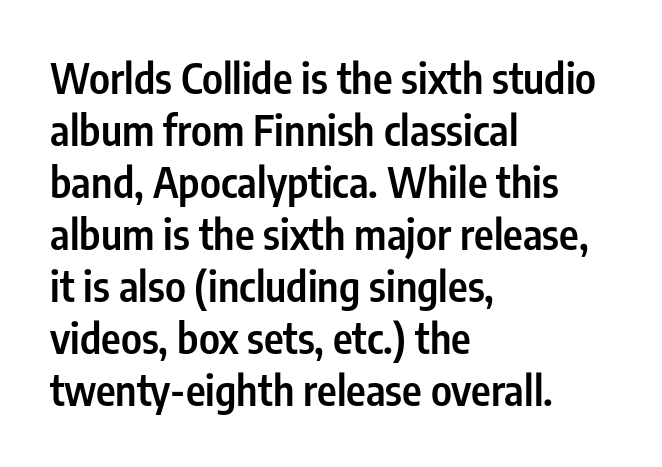
If you drew a line through each stem, it would be perfectly vertical. A bit beefed up — I'd call it semibold rather than bold. Lines of text with bare space underneath. Teacher's note: observe the even left margin — that is flush-left alignment.
